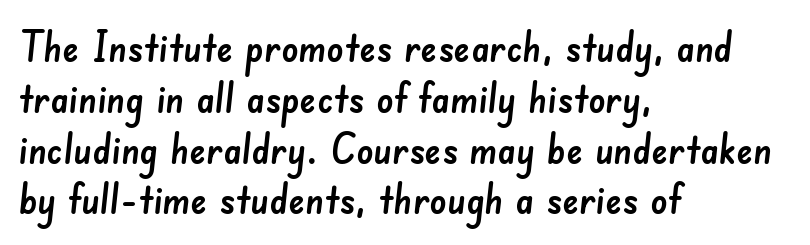
Q: Is the typeface a serif or a sans-serif typeface? A: Sans-serif.
Q: Is the text underlined? A: No.
Q: How is the paragraph aligned? A: Left-aligned.
Q: Is the spacing between letters normal or unusually wide? A: Normal.
Q: Width (condensed, normal, or wide)? A: Normal.
Q: Stroke contrast? A: Low.
Q: x-height? A: Small.
Q: Monospaced? A: No.
